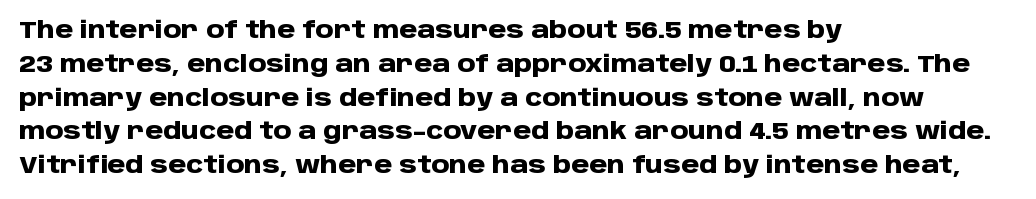
{"italic": "no", "bold": "yes", "underline": "no", "align": "left", "line_spacing": "normal", "line_spacing_ratio": 1.47, "letter_spacing": "normal", "letter_spacing_em": 0.0, "glyph_px": 23}
